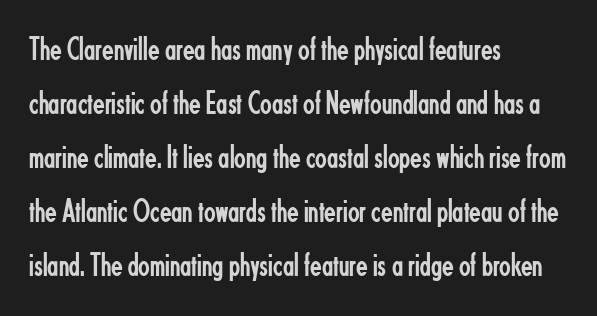
The image shows 34 px regular-weight, condensed sans-serif type, upright; set left-aligned, normal line spacing (1.59x), normal letter spacing, not underlined; low stroke contrast and a small x-height.
